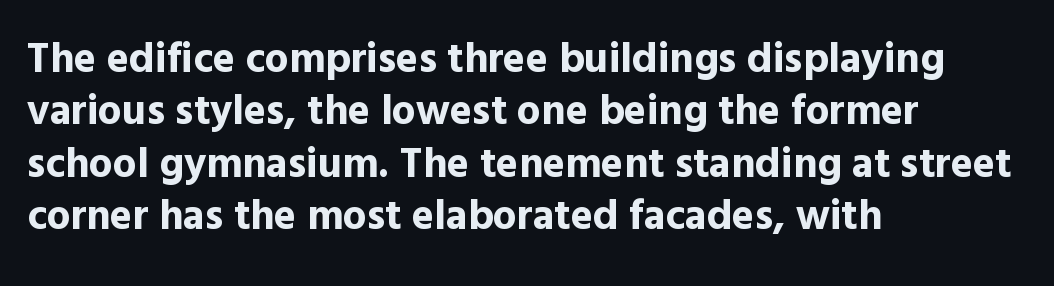
{"serif": "no", "italic": "no", "bold": "yes", "weight": "bold", "width": "normal", "x_height": "medium", "monospaced": "no", "underline": "no", "align": "left", "line_spacing": "normal", "line_spacing_ratio": 1.25, "letter_spacing": "normal", "letter_spacing_em": 0.0, "glyph_px": 42}
